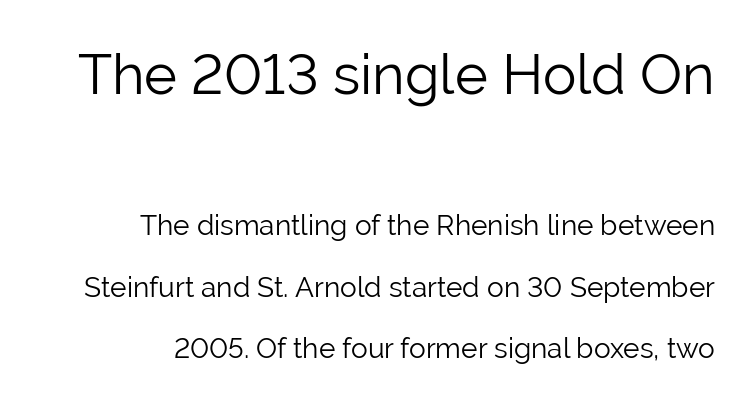
Q: Is the text bold? A: No.
Q: Is the text italic (slanted)? A: No, it is upright.
Q: Is the typeface a serif or a sans-serif typeface? A: Sans-serif.
Q: Is the text underlined? A: No.
Q: Is the spacing between letters normal or unusually wide? A: Normal.
Q: Is the spacing between lines tight, normal or loose? A: Loose.
Q: Which block of text is set in a larger size, the first (top) or the second (bottom)? A: The first (top) one.
Q: Width (condensed, normal, or wide)? A: Normal.
Q: Stroke contrast? A: Low.
Q: x-height? A: Medium.
Q: Monospaced? A: No.
